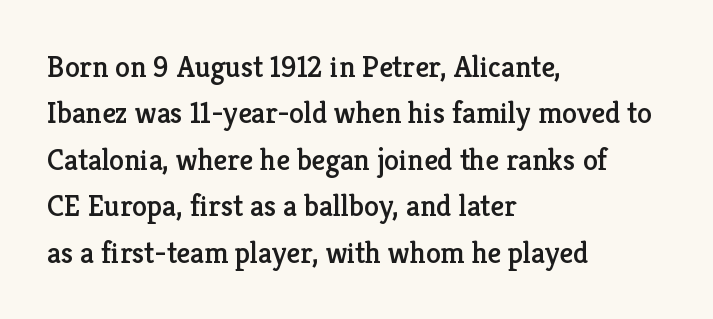
Glyph-to-glyph distance matches everyday printed text. Looks like regular typesetting: each glyph gets only the width it needs. Notice how descenders clear the ascenders below comfortably — that's standard leading. Ascenders rise straight up at ninety degrees.
